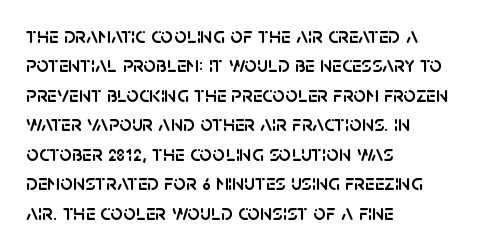
{"italic": "no", "underline": "no", "align": "left", "line_spacing": "normal", "line_spacing_ratio": 1.34, "letter_spacing": "normal", "letter_spacing_em": 0.0, "glyph_px": 22}
